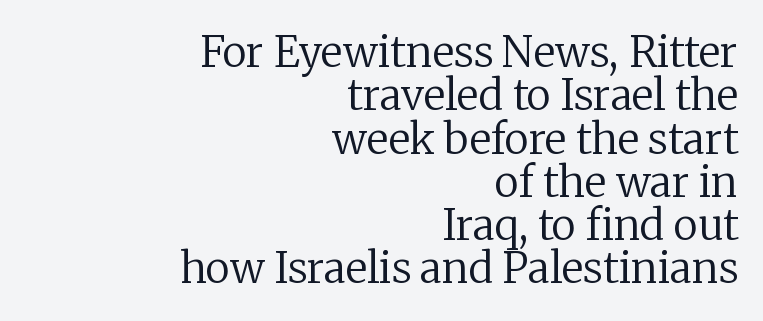
Q: Is the text bold? A: No.
Q: Is the text italic (slanted)? A: No, it is upright.
Q: Is the typeface a serif or a sans-serif typeface? A: Serif.
Q: Is the text underlined? A: No.
Q: How is the paragraph aligned? A: Right-aligned.
Q: Is the spacing between letters normal or unusually wide? A: Normal.
Q: Is the spacing between lines tight, normal or loose? A: Tight.
Q: Width (condensed, normal, or wide)? A: Normal.
Q: Stroke contrast? A: Low.
Q: x-height? A: Medium.
Q: Monospaced? A: No.
